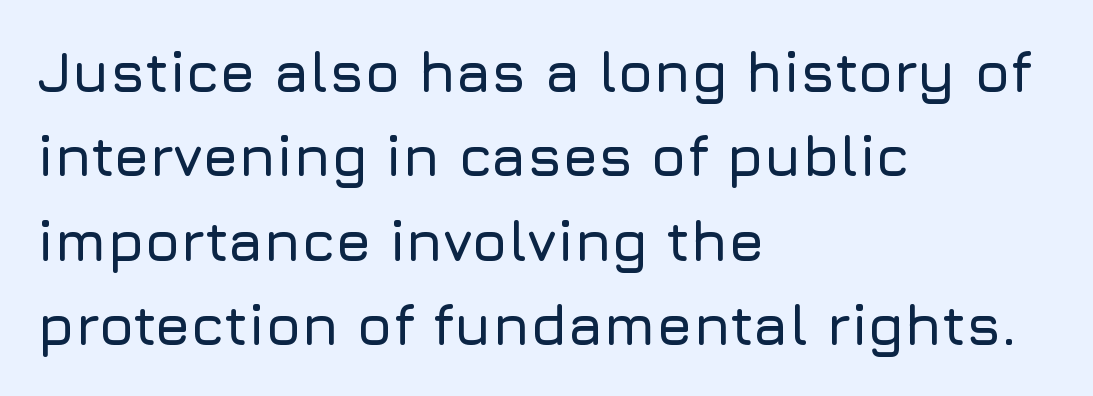
The image shows 57 px sans-serif type, upright; set left-aligned, normal line spacing (1.48x), normal letter spacing, not underlined; low stroke contrast and a medium x-height.
